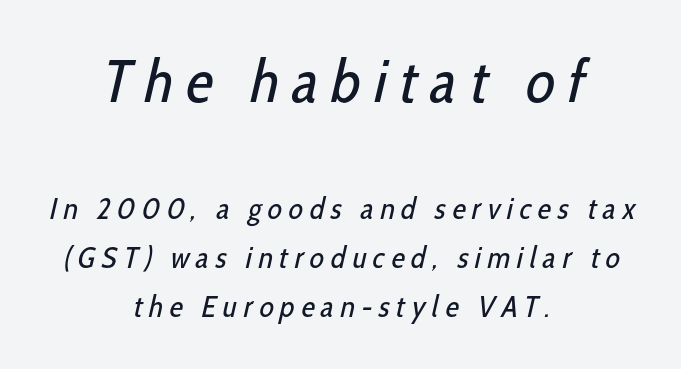
{"serif": "no", "bold": "no", "weight": "regular", "width": "condensed", "stroke_contrast": "low", "x_height": "medium", "monospaced": "no", "underline": "no", "align": "center", "line_spacing": "normal", "line_spacing_ratio": 1.63, "letter_spacing": "wide", "letter_spacing_em": 0.22, "larger_block": "first", "size_ratio": 2.0, "glyph_px": 60}
